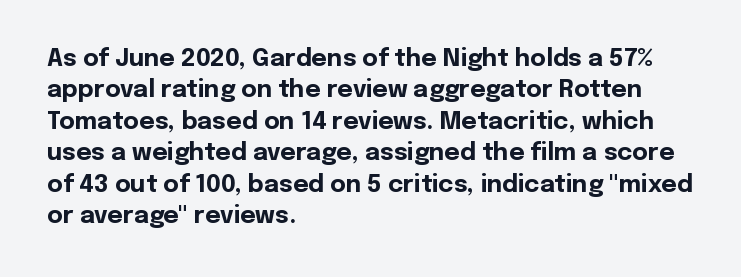
Q: Is the text bold? A: Yes.
Q: Is the text italic (slanted)? A: No, it is upright.
Q: Is the text underlined? A: No.
Q: How is the paragraph aligned? A: Left-aligned.
Q: Is the spacing between letters normal or unusually wide? A: Normal.
Q: Is the spacing between lines tight, normal or loose? A: Normal.
